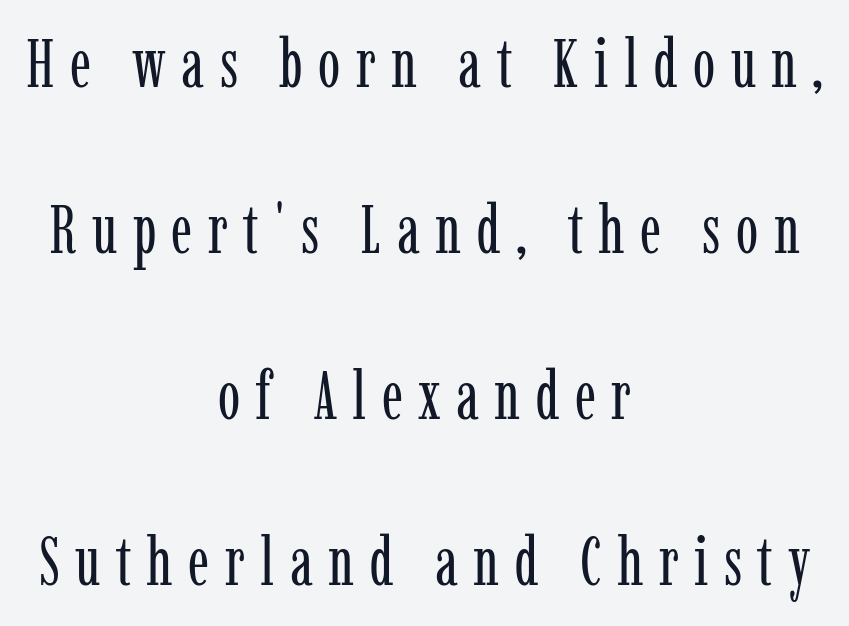
Q: Is the text bold? A: No.
Q: Is the text italic (slanted)? A: No, it is upright.
Q: Is the typeface a serif or a sans-serif typeface? A: Serif.
Q: Is the text underlined? A: No.
Q: How is the paragraph aligned? A: Centered.
Q: Is the spacing between letters normal or unusually wide? A: Unusually wide.
Q: Is the spacing between lines tight, normal or loose? A: Loose.
Q: Width (condensed, normal, or wide)? A: Condensed.
Q: Stroke contrast? A: Low.
Q: x-height? A: Medium.
Q: Monospaced? A: No.
